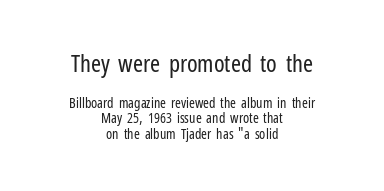
The image shows 24 px text type, upright; set centered, tight line spacing (1.11x), normal letter spacing, not underlined; the first (top) block is 1.71x larger.
